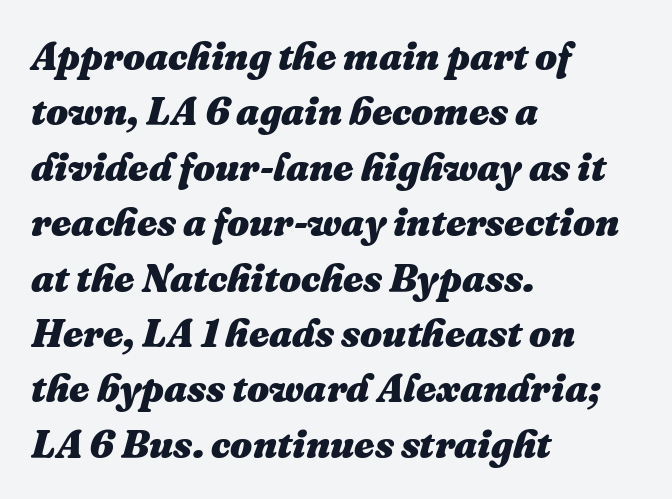
Italic? Definitely — the glyphs are oblique. The letters are bold, with thick, heavy strokes. The letterforms sit shoulder to shoulder at normal distance. The specimen omits any rule beneath the text block's lines.
